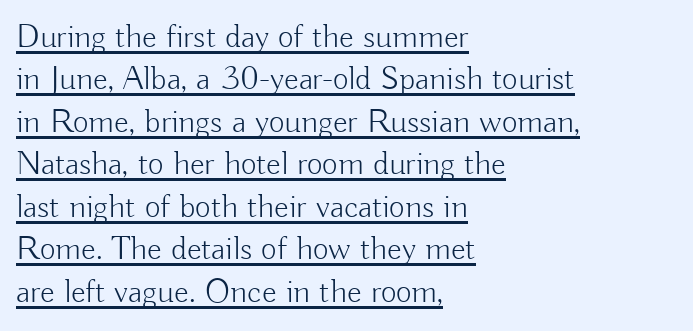
{"serif": "no", "italic": "no", "bold": "no", "weight": "light", "width": "normal", "stroke_contrast": "low", "x_height": "small", "monospaced": "no", "underline": "yes", "align": "left", "line_spacing": "normal", "line_spacing_ratio": 1.25, "letter_spacing": "normal", "letter_spacing_em": 0.0, "glyph_px": 34}
